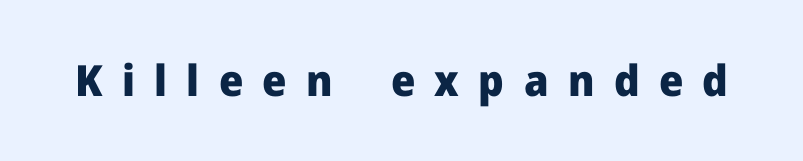
Descenders hang freely into open space. The passage shown is typed in a proportional face where columns would drift. Nope, no serifs anywhere on these letters. The passage shown is emphatically bold. Designer's note — italics off, roman on.
